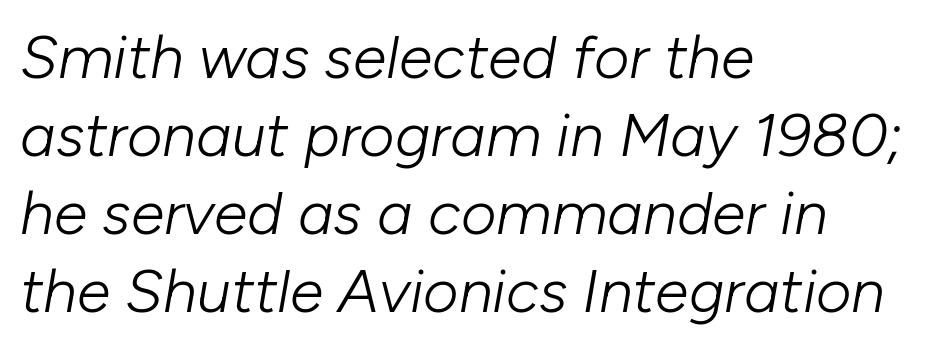
The image shows 61 px light type, italic (leaning right); set left-aligned, normal line spacing (1.28x), normal letter spacing, not underlined; low stroke contrast and a medium x-height.
